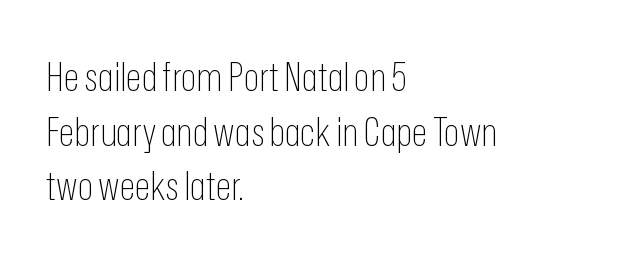
Q: Is the text bold? A: No.
Q: Is the text italic (slanted)? A: No, it is upright.
Q: Is the typeface a serif or a sans-serif typeface? A: Sans-serif.
Q: Is the text underlined? A: No.
Q: How is the paragraph aligned? A: Left-aligned.
Q: Is the spacing between letters normal or unusually wide? A: Normal.
Q: Is the spacing between lines tight, normal or loose? A: Normal.
Q: Width (condensed, normal, or wide)? A: Condensed.
Q: Stroke contrast? A: Low.
Q: x-height? A: Medium.
Q: Monospaced? A: No.
